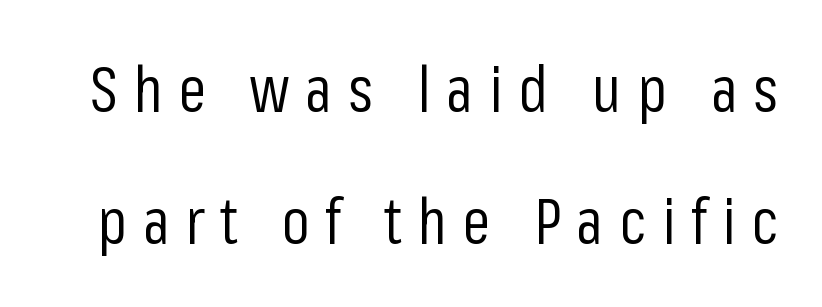
The image shows 63 px regular-weight, condensed sans-serif type, upright; set loose line spacing (2.09x), unusually wide letter spacing (+0.25 em), not underlined; low stroke contrast and a medium x-height.
